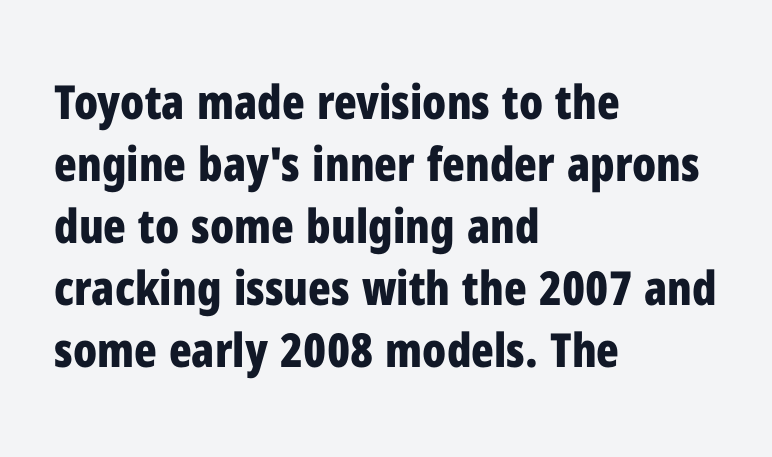
The image shows 47 px bold, condensed sans-serif type, upright; set left-aligned, normal line spacing (1.32x), normal letter spacing, not underlined; low stroke contrast and a medium x-height.
